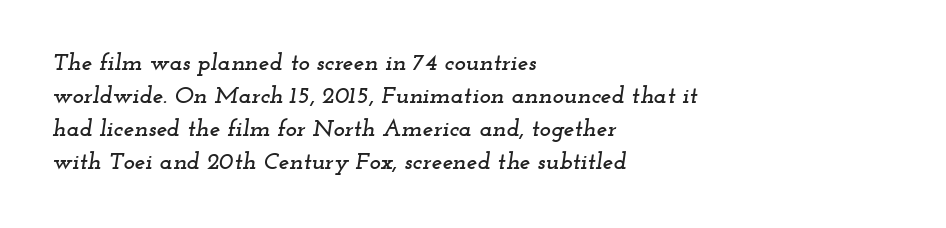
{"italic": "yes", "lean": "right", "slant_degrees": 12, "underline": "no", "align": "left", "line_spacing": "normal", "line_spacing_ratio": 1.38, "letter_spacing": "normal", "letter_spacing_em": 0.0, "glyph_px": 24}
